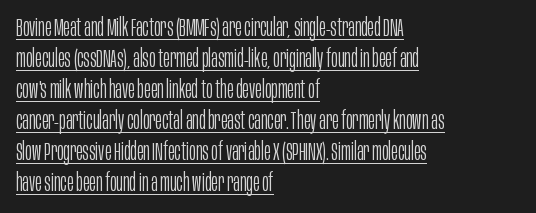
The image shows 25 px text type, upright; set left-aligned, line spacing 1.24x, normal letter spacing, underlined.
